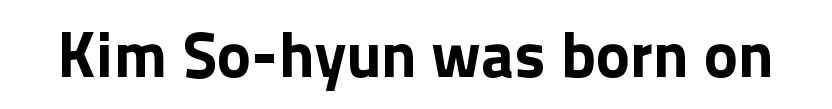
The image shows 64 px bold sans-serif type, upright; set normal letter spacing, not underlined; a medium x-height.
